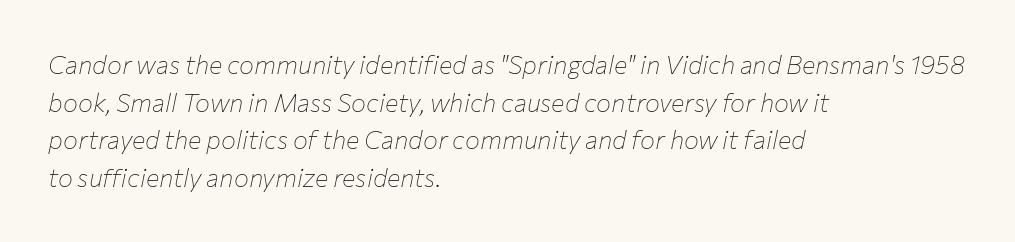
Only glyphs here, with clear space below each row. The font is comparable to plain body text, perhaps lighter. A typesetter would call this leading conventional body-copy spacing. The axis of the letterforms is tilted away from vertical. Here the glyphs are tracked normally, forming tight word shapes. Where is the straight margin? On the left.
